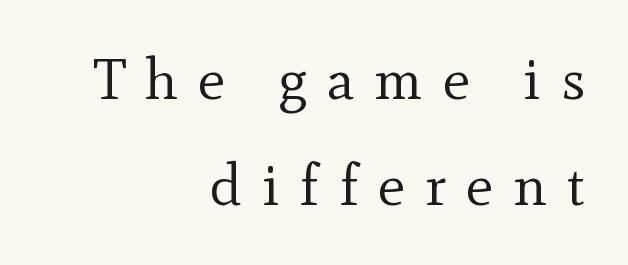
The image shows 58 px regular-weight serif type, upright; set right-aligned, line spacing 1.83x, unusually wide letter spacing (+0.34 em), not underlined; a small x-height.
